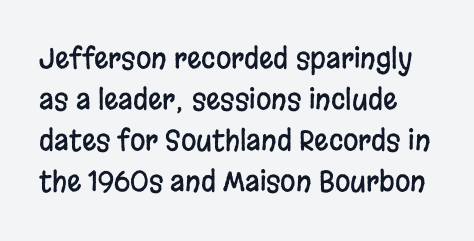
Q: Is the text italic (slanted)? A: No, it is upright.
Q: Is the typeface a serif or a sans-serif typeface? A: Sans-serif.
Q: Is the text underlined? A: No.
Q: Is the spacing between letters normal or unusually wide? A: Normal.
Q: Is the spacing between lines tight, normal or loose? A: Normal.
Q: Width (condensed, normal, or wide)? A: Condensed.
Q: Stroke contrast? A: Low.
Q: x-height? A: Large.
Q: Monospaced? A: No.
